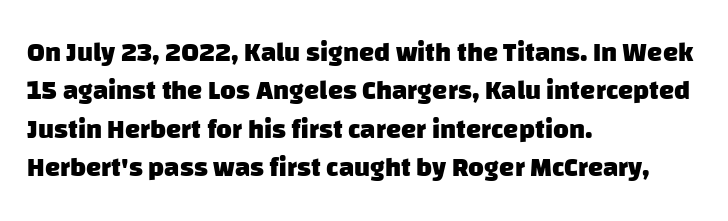
{"bold": "yes", "underline": "no", "align": "left", "line_spacing": "normal", "line_spacing_ratio": 1.42, "letter_spacing": "normal", "letter_spacing_em": 0.0, "glyph_px": 27}
